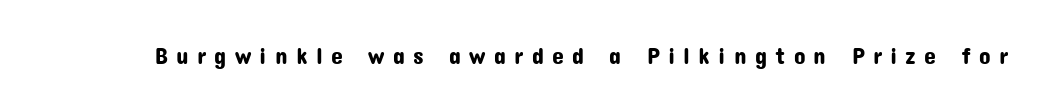
Does extra space separate the letters? Yes, quite a lot of it. The lettering stays uniformly vertical, giving the passage a roman look. The strip under each line holds only bare page.
